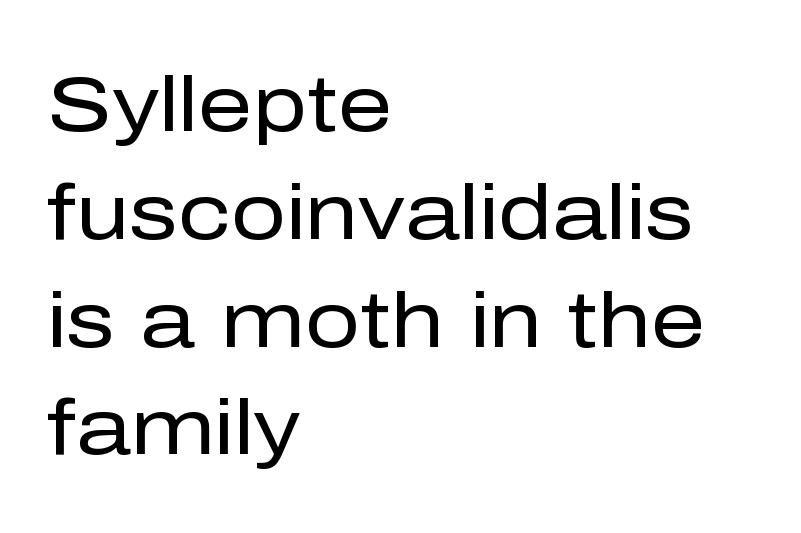
{"serif": "no", "italic": "no", "bold": "no", "weight": "regular", "width": "normal", "stroke_contrast": "low", "x_height": "medium", "monospaced": "no", "underline": "no", "align": "left", "line_spacing": "normal", "line_spacing_ratio": 1.4, "letter_spacing": "normal", "letter_spacing_em": 0.0, "glyph_px": 77}
